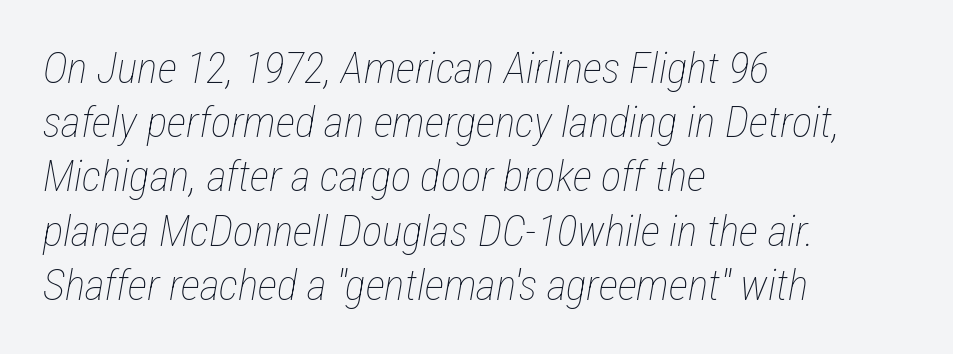
{"italic": "yes", "lean": "right", "slant_degrees": 12, "bold": "no", "weight": "thin", "width": "condensed", "stroke_contrast": "low", "x_height": "medium", "monospaced": "no", "underline": "no", "align": "left", "line_spacing": "normal", "line_spacing_ratio": 1.26, "letter_spacing": "normal", "letter_spacing_em": 0.0, "glyph_px": 43}
